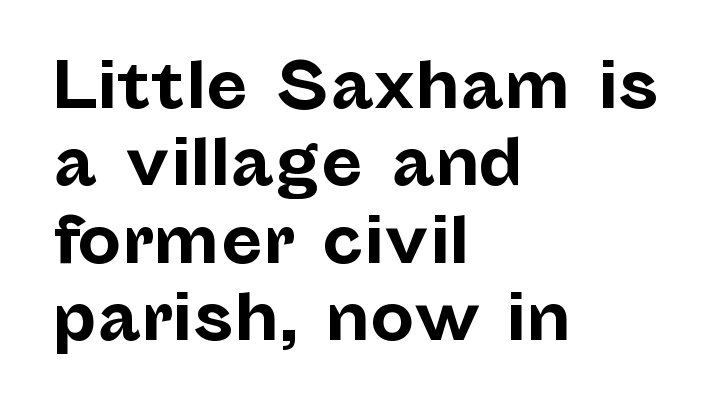
{"serif": "no", "italic": "no", "bold": "yes", "weight": "bold", "width": "normal", "stroke_contrast": "low", "x_height": "medium", "monospaced": "no", "underline": "no", "align": "left", "line_spacing": "normal", "line_spacing_ratio": 1.25, "letter_spacing": "normal", "letter_spacing_em": 0.0, "glyph_px": 62}
